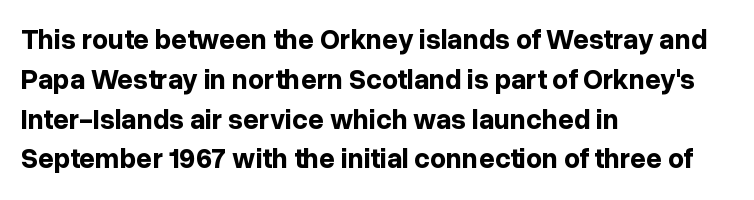
{"serif": "no", "italic": "no", "bold": "yes", "weight": "bold", "width": "normal", "stroke_contrast": "low", "x_height": "medium", "monospaced": "no", "underline": "no", "align": "left", "line_spacing": "normal", "line_spacing_ratio": 1.42, "letter_spacing": "normal", "letter_spacing_em": 0.0, "glyph_px": 28}
